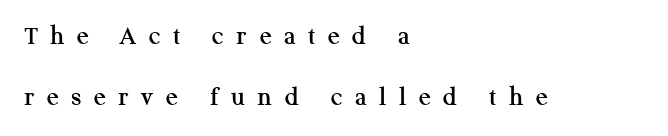
The type is letterspaced generously, with wide tracking. Do the characters align in a grid? No, the font is proportional. Leading: increased. It's the straight-up-and-down kind of type.
